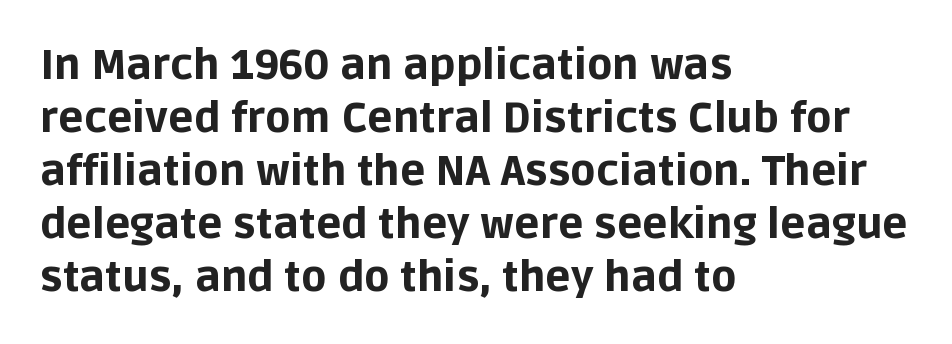
Q: Is the text bold? A: Yes.
Q: Is the text italic (slanted)? A: No, it is upright.
Q: Is the typeface a serif or a sans-serif typeface? A: Sans-serif.
Q: Is the text underlined? A: No.
Q: How is the paragraph aligned? A: Left-aligned.
Q: Is the spacing between letters normal or unusually wide? A: Normal.
Q: Is the spacing between lines tight, normal or loose? A: Normal.
Q: Width (condensed, normal, or wide)? A: Normal.
Q: Stroke contrast? A: Low.
Q: x-height? A: Large.
Q: Monospaced? A: No.
